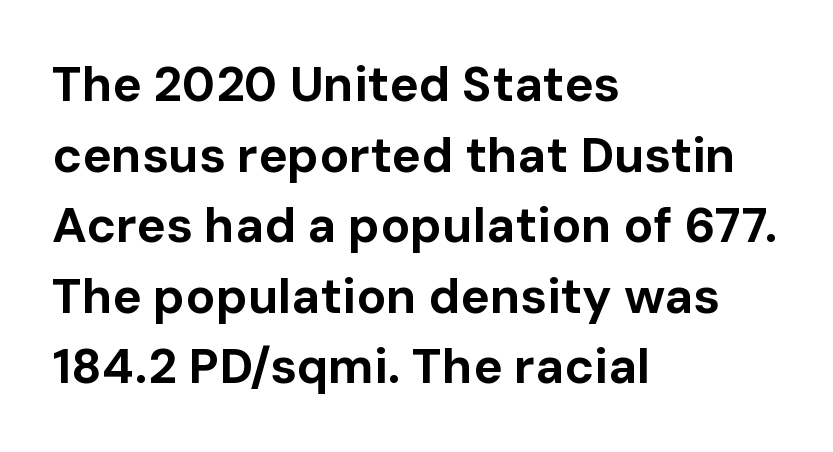
The image shows 49 px bold sans-serif type, upright; set left-aligned, normal line spacing (1.44x), normal letter spacing, not underlined; low stroke contrast and a medium x-height.
